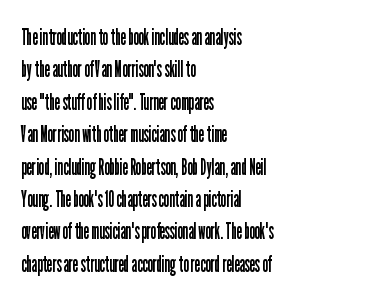
The image shows 24 px text type, upright; set left-aligned, normal line spacing (1.35x), normal letter spacing, not underlined.
